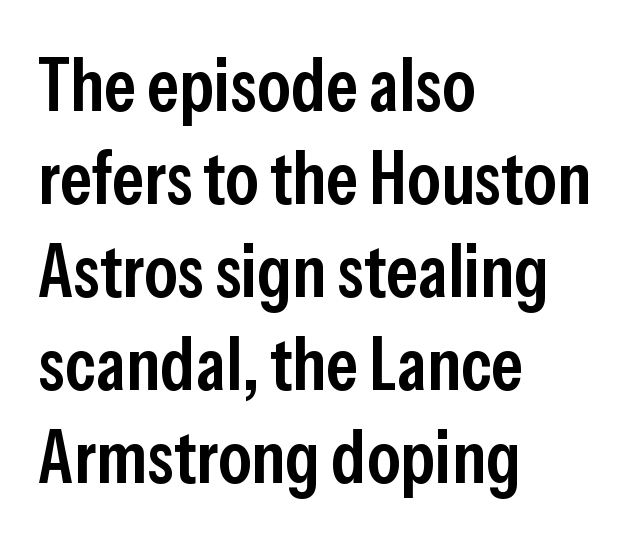
{"serif": "no", "italic": "no", "bold": "semi", "weight": "semibold", "width": "condensed", "stroke_contrast": "low", "x_height": "medium", "monospaced": "no", "underline": "no", "align": "left", "line_spacing_ratio": 1.24, "letter_spacing": "normal", "letter_spacing_em": 0.0, "glyph_px": 75}
